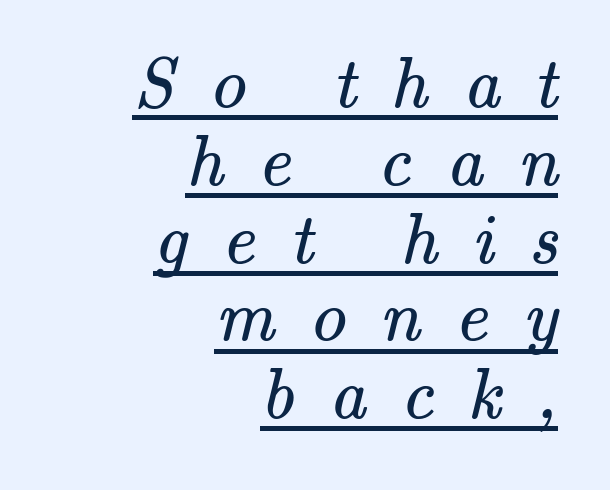
The image shows 72 px regular-weight serif type; set right-aligned, tight line spacing (1.08x), unusually wide letter spacing (+0.48 em), underlined; medium stroke contrast and a small x-height.
